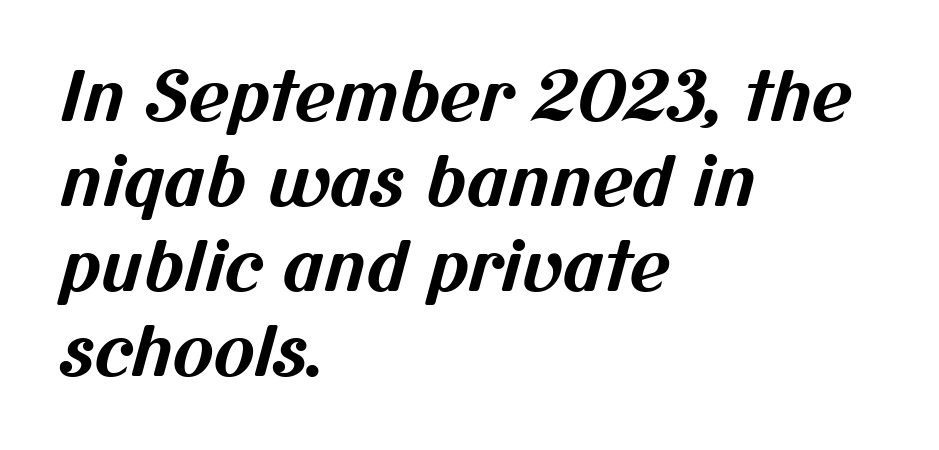
{"serif": "no", "bold": "yes", "weight": "bold", "width": "normal", "stroke_contrast": "medium", "x_height": "medium", "monospaced": "no", "underline": "no", "align": "left", "line_spacing_ratio": 1.23, "letter_spacing": "normal", "letter_spacing_em": 0.0, "glyph_px": 69}
